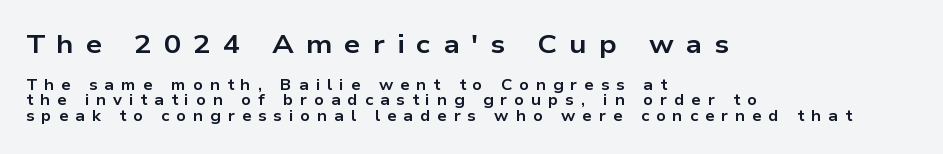
{"italic": "no", "bold": "yes", "underline": "no", "align": "left", "line_spacing": "tight", "line_spacing_ratio": 1.04, "letter_spacing": "wide", "letter_spacing_em": 0.46, "larger_block": "first", "size_ratio": 1.73, "glyph_px": 26}
